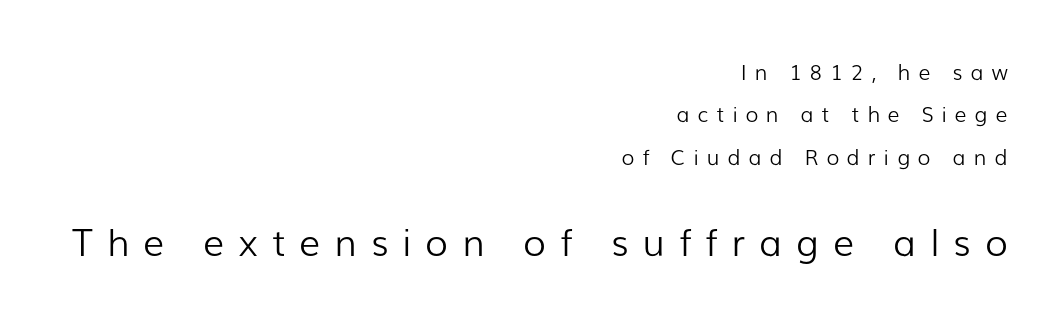
Q: Is the text bold? A: No.
Q: Is the text italic (slanted)? A: No, it is upright.
Q: Is the typeface a serif or a sans-serif typeface? A: Sans-serif.
Q: Is the text underlined? A: No.
Q: How is the paragraph aligned? A: Right-aligned.
Q: Is the spacing between letters normal or unusually wide? A: Unusually wide.
Q: Is the spacing between lines tight, normal or loose? A: Loose.
Q: Which block of text is set in a larger size, the first (top) or the second (bottom)? A: The second (bottom) one.
Q: Width (condensed, normal, or wide)? A: Normal.
Q: Stroke contrast? A: Low.
Q: x-height? A: Medium.
Q: Monospaced? A: No.
